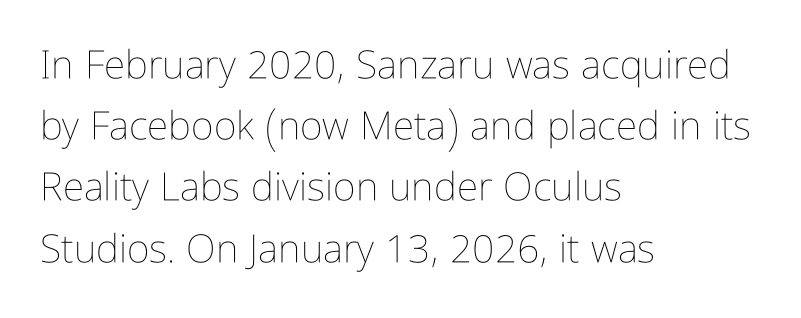
{"italic": "no", "bold": "no", "weight": "thin", "width": "condensed", "stroke_contrast": "low", "x_height": "medium", "monospaced": "no", "underline": "no", "align": "left", "line_spacing": "normal", "line_spacing_ratio": 1.57, "letter_spacing": "normal", "letter_spacing_em": 0.0, "glyph_px": 39}
